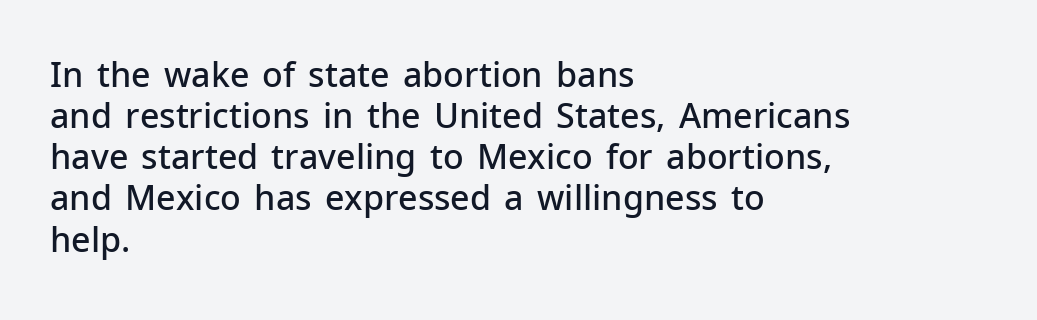
The image shows 34 px semibold sans-serif type, upright; set left-aligned, line spacing 1.21x, normal letter spacing, not underlined; low stroke contrast and a medium x-height.
